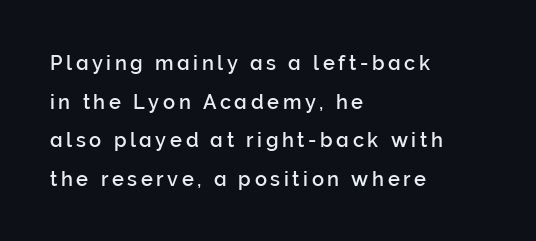
The lines in this sample share a left origin and differ only in where they stop. If you measured baseline to baseline, you'd find a long distance. Check the space under the baseline: it is left empty. Unlike italic type, these characters show no tilt at all.
